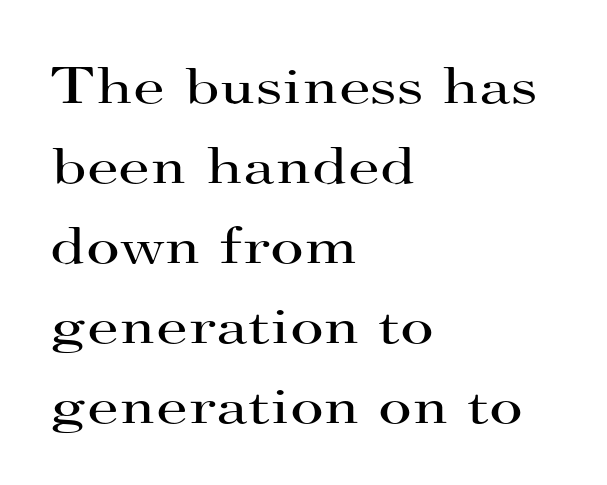
The image shows 52 px regular-weight, wide serif type, upright; set left-aligned, normal line spacing (1.54x), normal letter spacing, not underlined; high stroke contrast and a small x-height.
